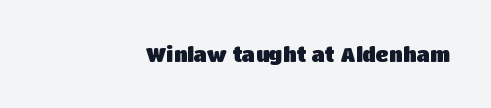
A flush-right, rag-left setting is used for this passage. Anything drawn beneath the words? Only blank space. Strong, thick strokes mark this as bold type. Between one letter and the next there's only the usual sliver of space.
